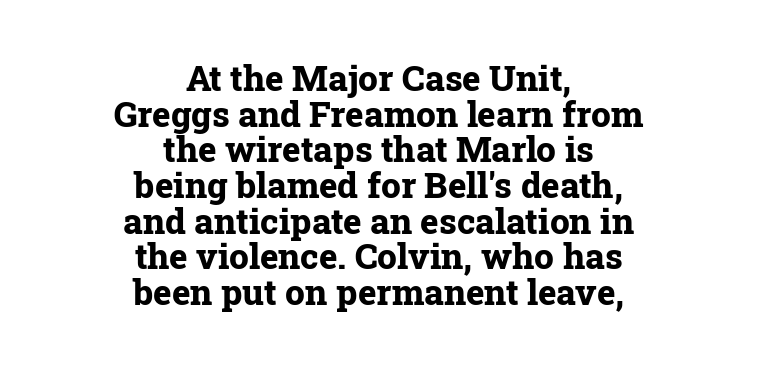
The image shows 35 px bold serif type, upright; set centered, tight line spacing (1.02x), normal letter spacing, not underlined; low stroke contrast and a medium x-height.
